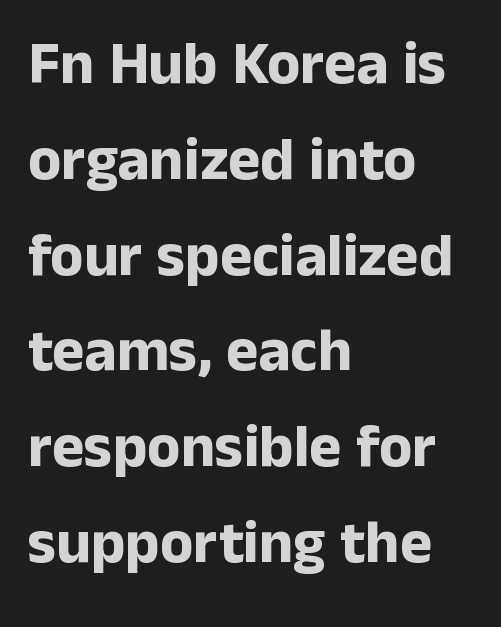
The image shows 61 px bold sans-serif type, upright; set left-aligned, normal line spacing (1.57x), normal letter spacing, not underlined; low stroke contrast and a medium x-height.
